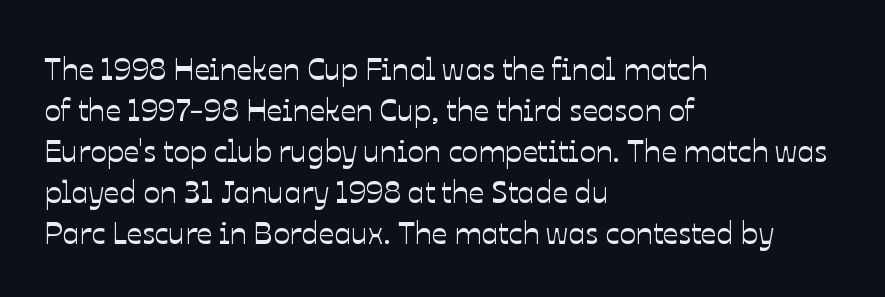
{"italic": "no", "width": "normal", "stroke_contrast": "low", "x_height": "medium", "monospaced": "no", "underline": "no", "align": "left", "line_spacing": "normal", "line_spacing_ratio": 1.32, "letter_spacing": "normal", "letter_spacing_em": 0.0, "glyph_px": 31}
